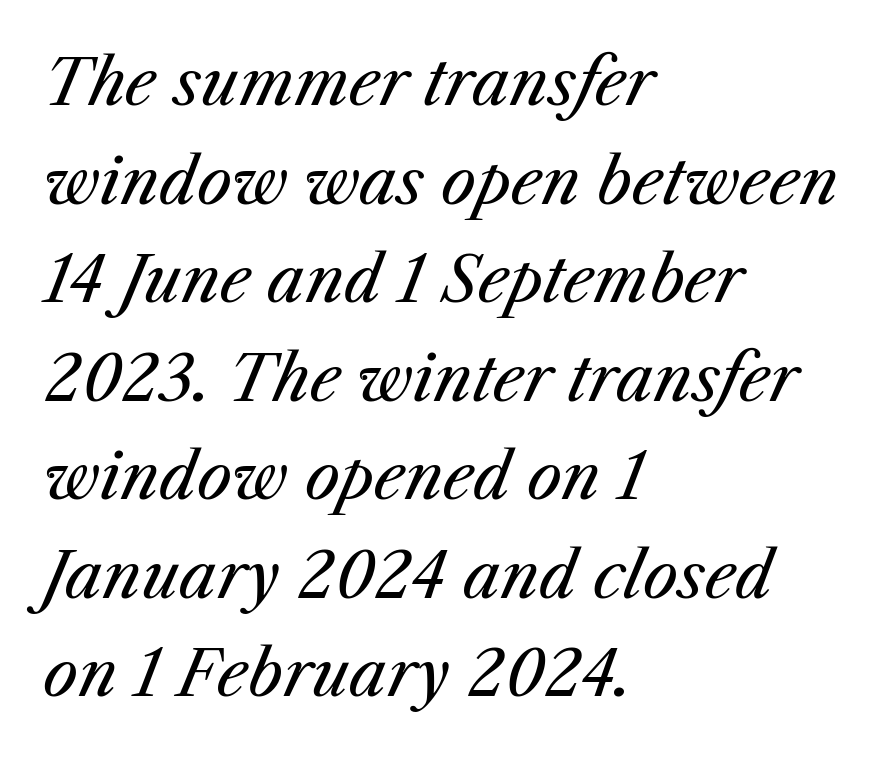
Underlining? Definitely not there. There is no visible air inserted between adjacent glyphs. A typesetter would mark this as italic. You could not count columns in this text — the font is proportionally spaced. The paragraph has a hard left edge and a soft right edge.
